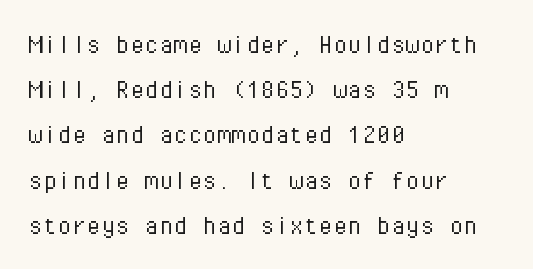
The area under the type is left untouched. Reading down the block, your eye returns to a fixed left position each line. The font is comparable to plain body text, perhaps lighter. One glance says typical: line gaps are just what's usual. Nobody touched the tracking dial on this one. Unlike a traditional serif, this face leaves its strokes unadorned.
